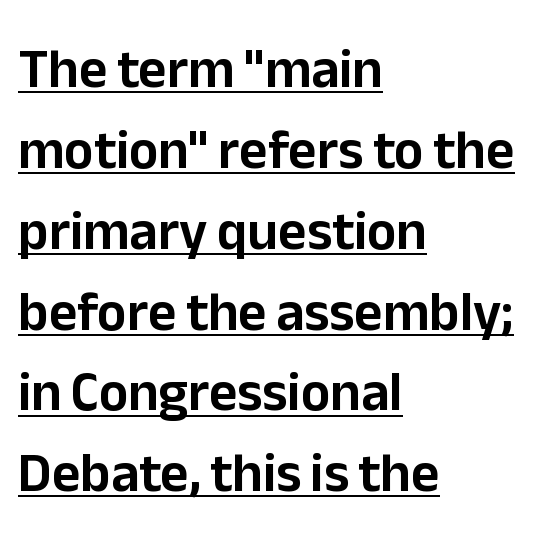
The lettering is marked with a stroke running underneath it. The paragraph shown leans on its left margin. Tall strokes in this sample are plumb rather than angled. Here the glyphs are tracked normally, forming tight word shapes. Grotesque or geometric, the face here clearly has no serifs.
